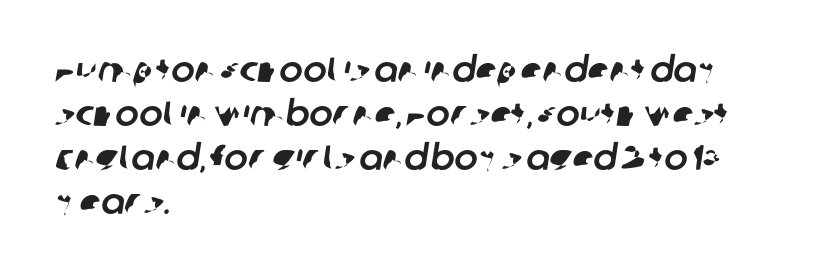
Honestly, there is no underline to notice here at all. What stands out about the letter spacing? Nothing — it is the standard amount. Notice how descenders clear the ascenders below comfortably — that's standard leading. The typesetter chose a ragged-right arrangement here. No feet cap the strokes, marking this as sans-serif type. Note the varied advance widths — an 'i' is clearly narrower than an 'm'.
